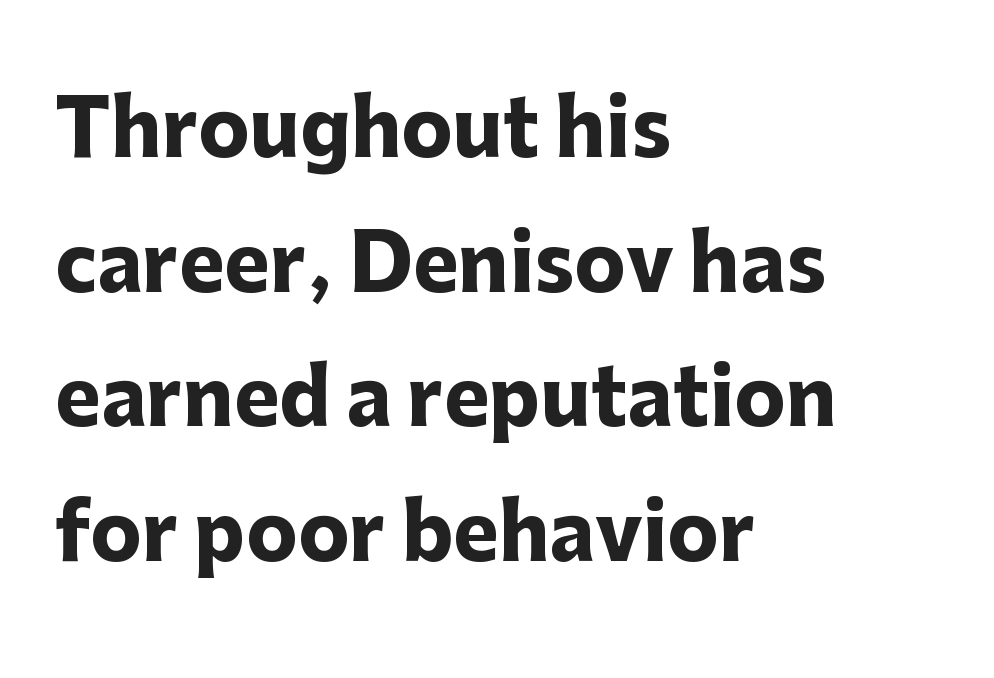
The image shows 77 px heavy sans-serif type, upright; set left-aligned, line spacing 1.75x, normal letter spacing, not underlined; low stroke contrast and a medium x-height.
